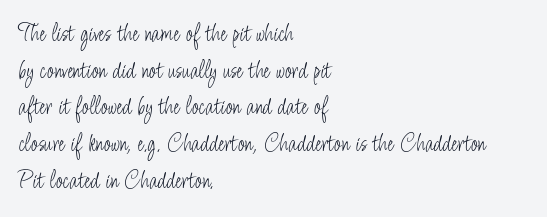
{"bold": "no", "underline": "no", "align": "left", "line_spacing": "normal", "line_spacing_ratio": 1.41, "letter_spacing": "normal", "letter_spacing_em": 0.0, "glyph_px": 26}
